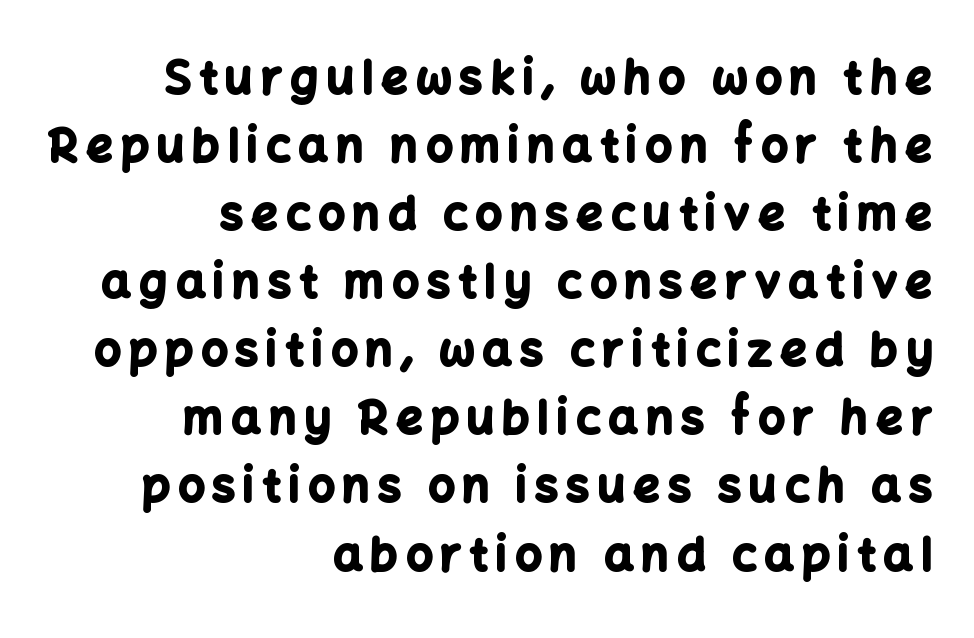
Bold? Absolutely — the strokes are thick and heavy. The specimen reads as upright at a glance. The passage shown is typeset with a sans-serif family. Each letter keeps its own natural width here, so spacing adapts to shape. Leading: standard.
